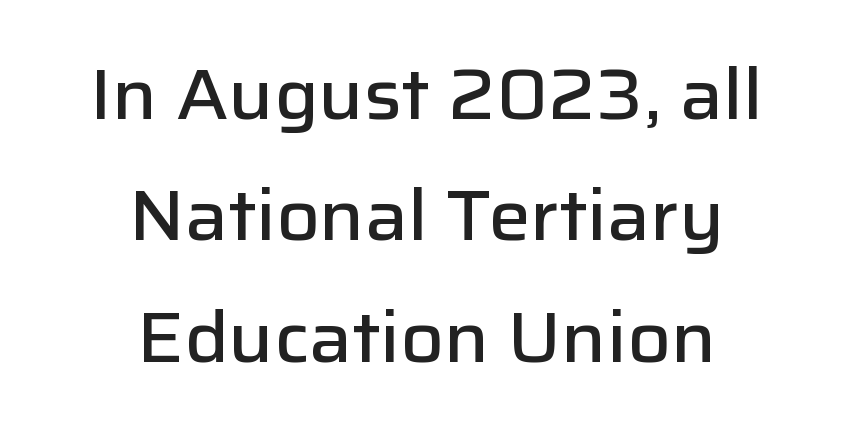
Q: Is the text bold? A: Semi-bold.
Q: Is the text italic (slanted)? A: No, it is upright.
Q: Is the typeface a serif or a sans-serif typeface? A: Sans-serif.
Q: Is the text underlined? A: No.
Q: How is the paragraph aligned? A: Centered.
Q: Is the spacing between letters normal or unusually wide? A: Normal.
Q: Width (condensed, normal, or wide)? A: Normal.
Q: Stroke contrast? A: Low.
Q: x-height? A: Medium.
Q: Monospaced? A: No.
